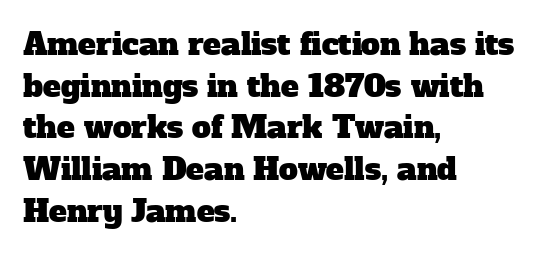
{"serif": "yes", "width": "normal", "stroke_contrast": "low", "x_height": "medium", "monospaced": "no", "underline": "no", "align": "left", "line_spacing": "normal", "line_spacing_ratio": 1.39, "letter_spacing": "normal", "letter_spacing_em": 0.0, "glyph_px": 30}
